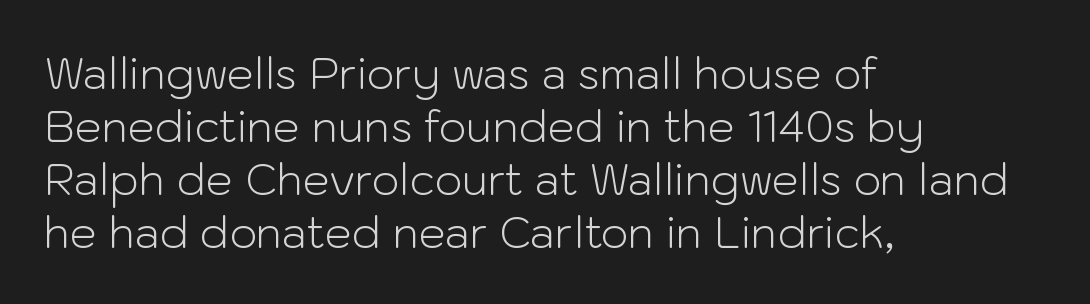
Spacing between characters is what you'd get straight out of the box. The face used here is proportionally spaced, like ordinary book or web type. This is roman type, the default non-slanted kind. A light-to-regular cut is what we see here. This is sans-serif lettering, the kind often seen on screens and signage. Leftover space on each line is placed entirely after the last word.
